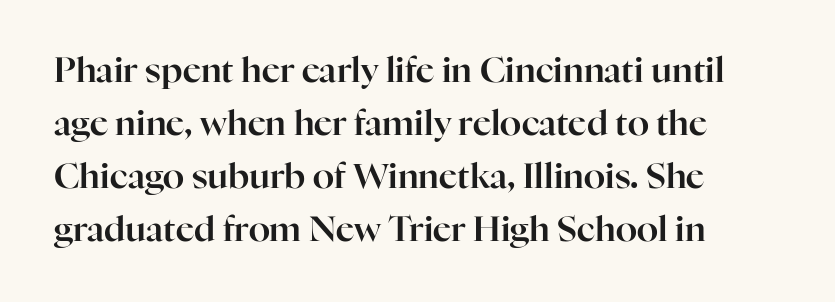
The type family on display is of the serif kind. In terms of leading, this rendering sits right in the middle. Posture: vertical. Only glyphs here, with clear space below each row. Does the copy run flush right? No — it runs flush left. The horizontal fit of the characters is conventional and even.
